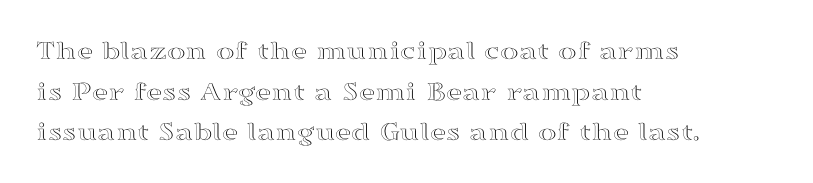
The image shows 28 px wide type, upright; set left-aligned, normal line spacing (1.45x), normal letter spacing, not underlined; a medium x-height.
